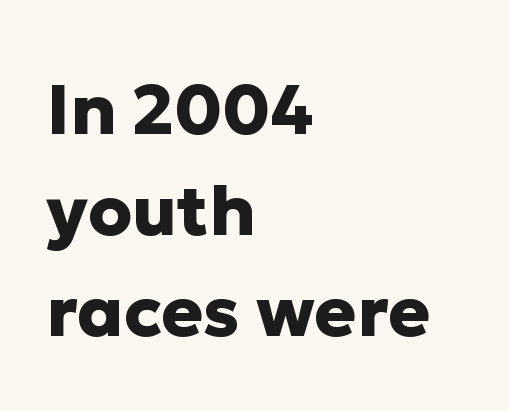
{"serif": "no", "italic": "no", "bold": "yes", "weight": "heavy", "width": "normal", "stroke_contrast": "low", "x_height": "medium", "monospaced": "no", "underline": "no", "align": "left", "line_spacing": "normal", "line_spacing_ratio": 1.44, "letter_spacing": "normal", "letter_spacing_em": 0.0, "glyph_px": 70}
